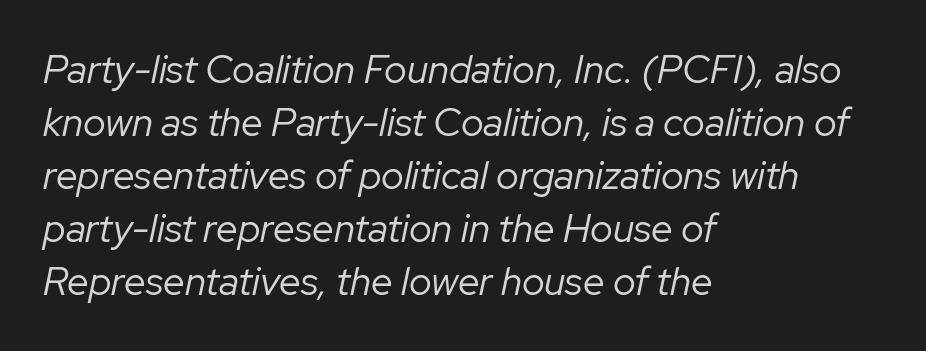
Q: Is the text bold? A: No.
Q: Is the text italic (slanted)? A: Yes, it leans right by about 12 degrees.
Q: Is the text underlined? A: No.
Q: How is the paragraph aligned? A: Left-aligned.
Q: Is the spacing between letters normal or unusually wide? A: Normal.
Q: Is the spacing between lines tight, normal or loose? A: Normal.
Q: Width (condensed, normal, or wide)? A: Normal.
Q: Stroke contrast? A: Low.
Q: x-height? A: Medium.
Q: Monospaced? A: No.
